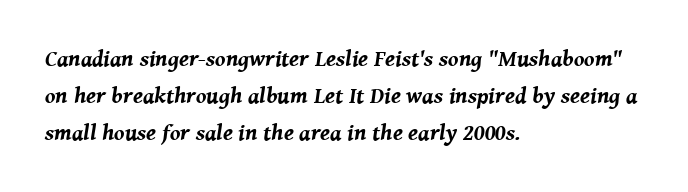
The image shows 23 px bold type, italic (leaning right); set left-aligned, normal line spacing (1.6x), normal letter spacing, not underlined.
